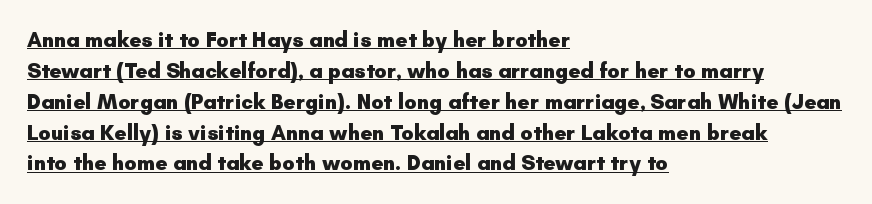
The image shows 21 px bold type, upright; set left-aligned, normal line spacing (1.47x), normal letter spacing, underlined.
